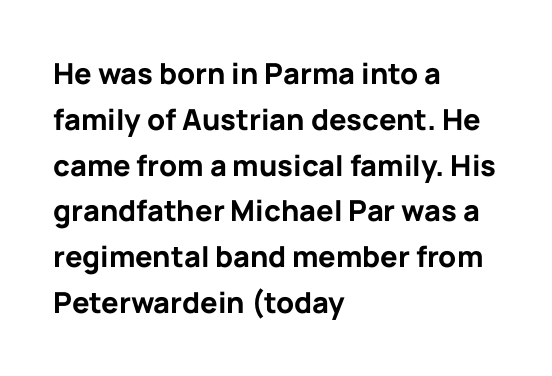
Horizontally, the lines are justified to the leading edge only. No feet cap the strokes, marking this as sans-serif type. Does the weight exceed regular? Yes, all the way to bold. No extra tracking has been applied to these lines. Clear beneath every line of the passage.
